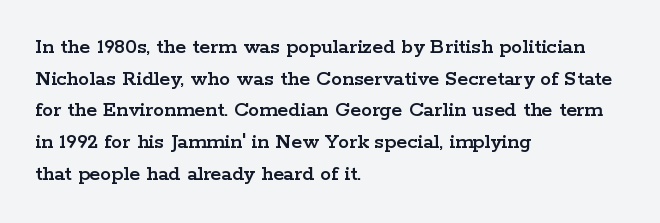
The image shows 22 px text type, upright; set left-aligned, normal line spacing (1.44x), normal letter spacing, not underlined.
